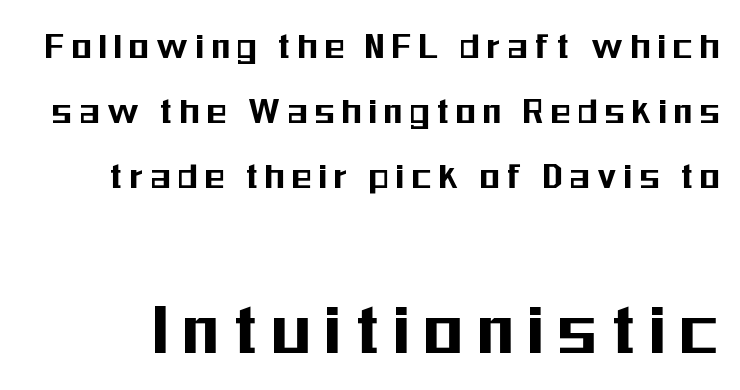
{"serif": "no", "italic": "no", "width": "condensed", "stroke_contrast": "medium", "x_height": "medium", "monospaced": "no", "underline": "no", "line_spacing": "normal", "line_spacing_ratio": 1.63, "letter_spacing": "wide", "letter_spacing_em": 0.2, "larger_block": "second", "size_ratio": 1.98, "glyph_px": 79}
